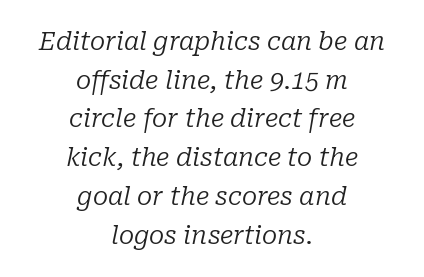
Caption: standard tracking, unaltered. The passage shown is not bold in any degree. Honestly, there is no underline to notice here at all. One glance says typical: line gaps are just what's usual.
